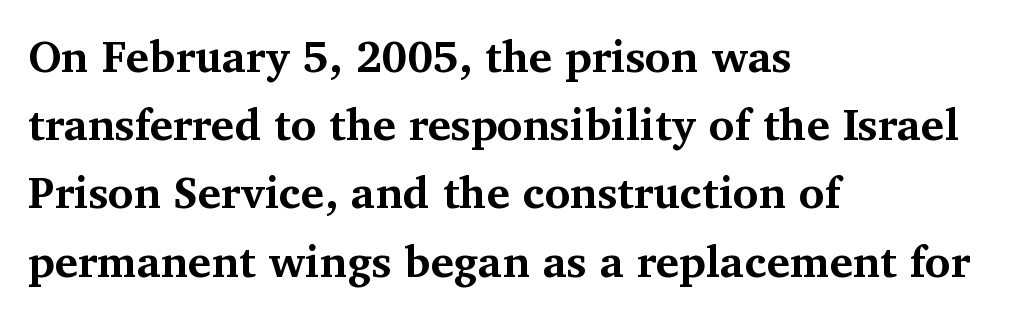
Q: Is the text bold? A: Yes.
Q: Is the text italic (slanted)? A: No, it is upright.
Q: Is the typeface a serif or a sans-serif typeface? A: Serif.
Q: Is the text underlined? A: No.
Q: How is the paragraph aligned? A: Left-aligned.
Q: Is the spacing between letters normal or unusually wide? A: Normal.
Q: Is the spacing between lines tight, normal or loose? A: Normal.
Q: Width (condensed, normal, or wide)? A: Normal.
Q: Stroke contrast? A: Medium.
Q: x-height? A: Medium.
Q: Monospaced? A: No.
